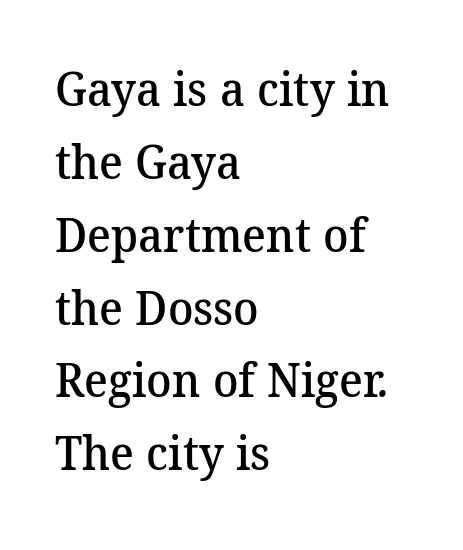
The image shows 47 px semibold serif type; set left-aligned, normal line spacing (1.55x), normal letter spacing, not underlined; medium stroke contrast and a medium x-height.
